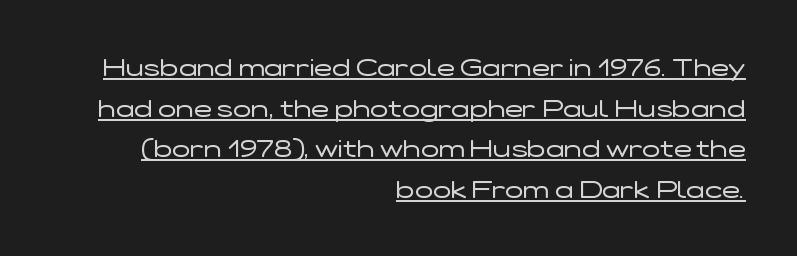
The rendering uses the underline text-decoration. If you drew a line through each stem, it would be perfectly vertical. Interline gaps are of average width in this sample. The rag falls on the left side of this text block. The weight would be labelled regular, book, light, or lighter still. Compared with typical body copy, the letter spacing here is the same.
